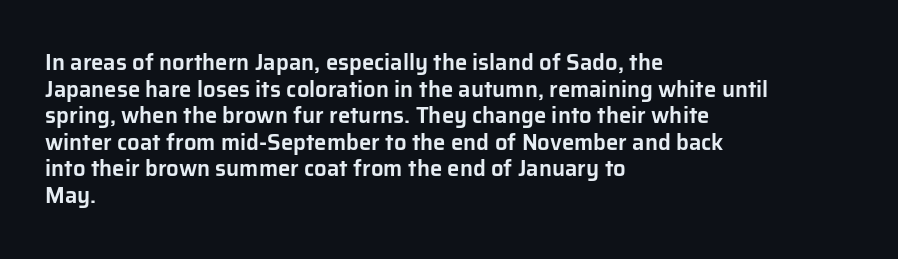
{"italic": "no", "underline": "no", "align": "left", "line_spacing_ratio": 1.21, "letter_spacing": "normal", "letter_spacing_em": 0.0, "glyph_px": 22}
